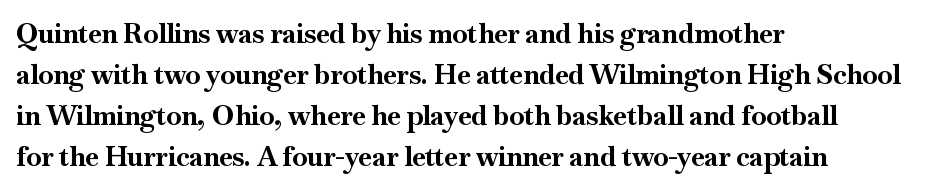
{"italic": "no", "bold": "yes", "underline": "no", "align": "left", "line_spacing": "normal", "line_spacing_ratio": 1.52, "letter_spacing": "normal", "letter_spacing_em": 0.0, "glyph_px": 27}
